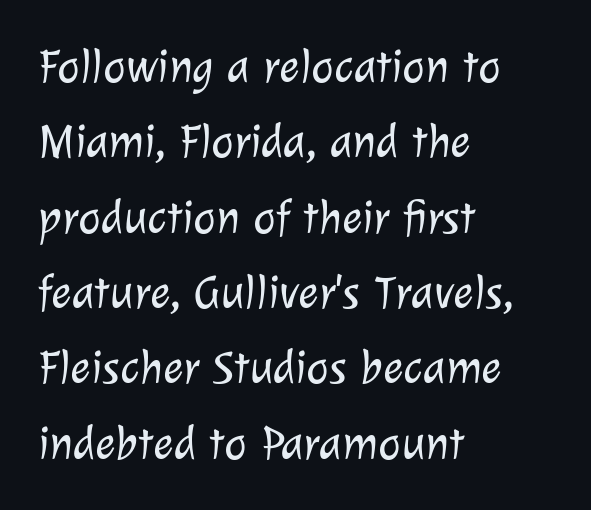
The type family on display is of the sans-serif kind. What stands out about the letter spacing? Nothing — it is the standard amount. Caption: face not bold, strokes unweighted. Varying glyph widths throughout — classic text-font behaviour.
